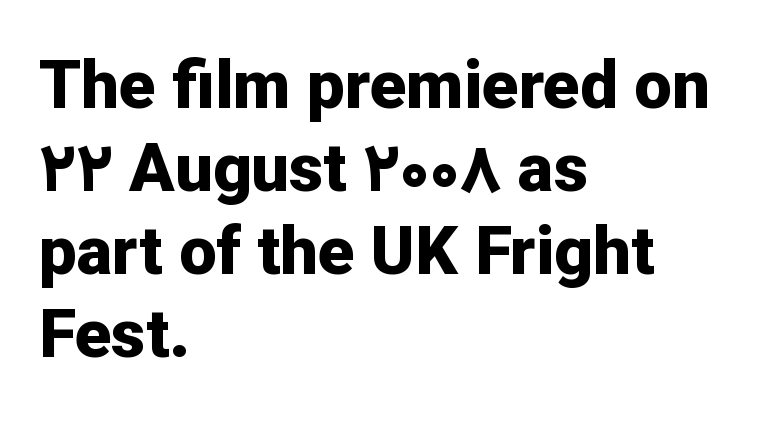
Weight check: bold — yes, fully. Each line starts at the same left margin while the right side varies. When letters stand straight like this, we call the style roman or upright. Examine the stroke ends and you'll find no serifs. Only glyphs here, with clear space below each row. Spacing verdict: proportional, widths tailored to each character.
